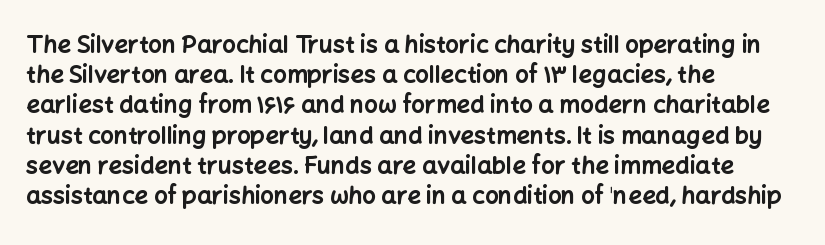
Q: Is the text bold? A: Yes.
Q: Is the text italic (slanted)? A: No, it is upright.
Q: Is the text underlined? A: No.
Q: How is the paragraph aligned? A: Left-aligned.
Q: Is the spacing between letters normal or unusually wide? A: Normal.
Q: Is the spacing between lines tight, normal or loose? A: Normal.
